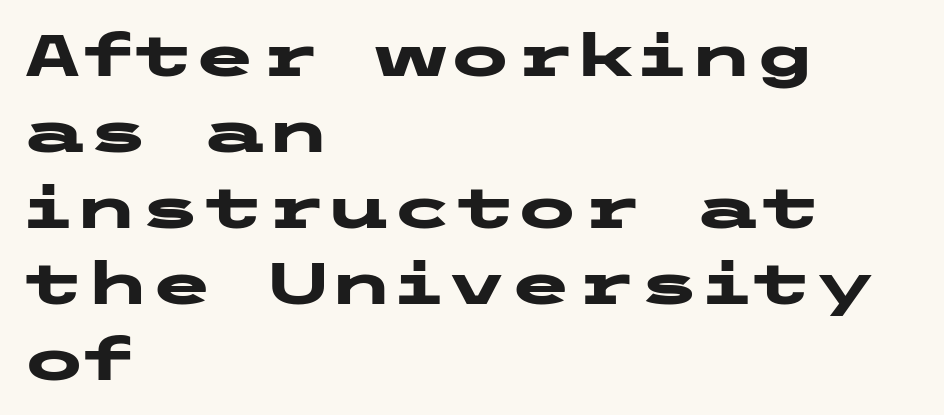
{"serif": "no", "italic": "no", "bold": "yes", "weight": "heavy", "width": "wide", "stroke_contrast": "low", "x_height": "medium", "underline": "no", "align": "left", "line_spacing": "normal", "line_spacing_ratio": 1.31, "letter_spacing": "normal", "letter_spacing_em": 0.0, "glyph_px": 58}
